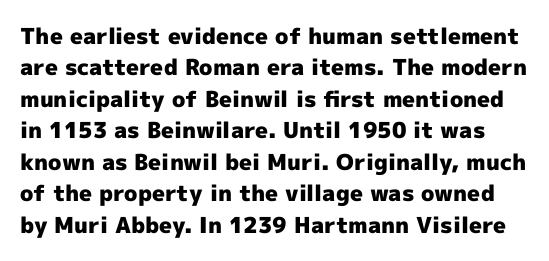
Words appear dense and cohesive because spacing is normal. You can tell it's not italic because the verticals are truly vertical. Just letters on the line, the space beneath them empty. Summary of weight: heavy, a full bold.
